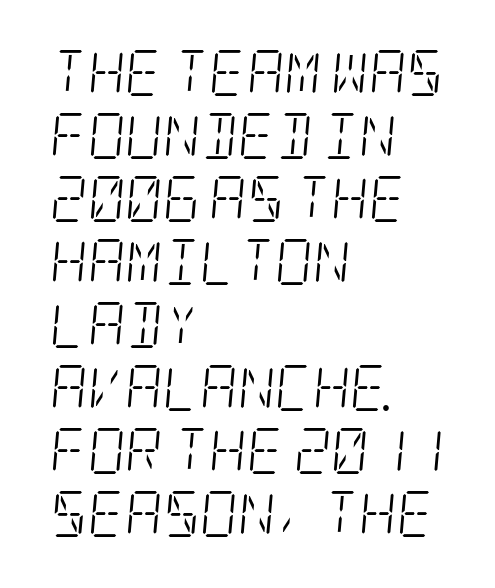
Tall strokes in this sample are angled rather than plumb. The rows are spaced the way most documents space them. Teacher's note: observe the even left margin — that is flush-left alignment. Stems and bowls with no extra thickness — not bold.
